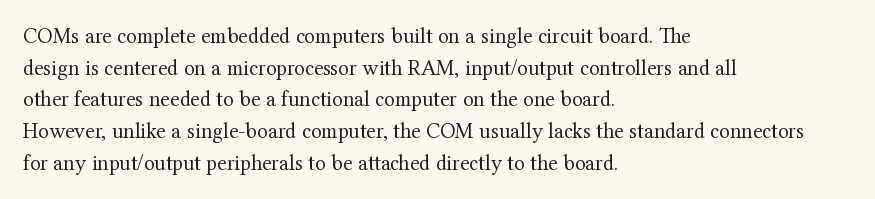
{"italic": "no", "bold": "no", "underline": "no", "align": "left", "line_spacing": "normal", "line_spacing_ratio": 1.44, "letter_spacing": "normal", "letter_spacing_em": 0.0, "glyph_px": 22}
